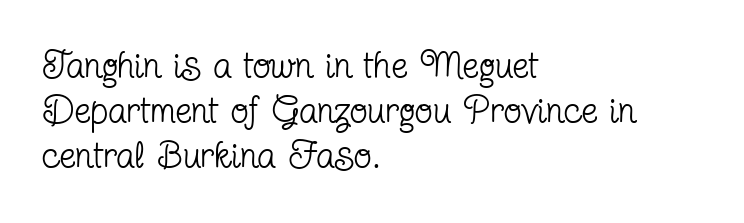
Q: Is the text bold? A: No.
Q: Is the text italic (slanted)? A: No, it is upright.
Q: Is the typeface a serif or a sans-serif typeface? A: Serif.
Q: Is the text underlined? A: No.
Q: How is the paragraph aligned? A: Left-aligned.
Q: Is the spacing between letters normal or unusually wide? A: Normal.
Q: Width (condensed, normal, or wide)? A: Condensed.
Q: Stroke contrast? A: Low.
Q: x-height? A: Medium.
Q: Monospaced? A: No.
